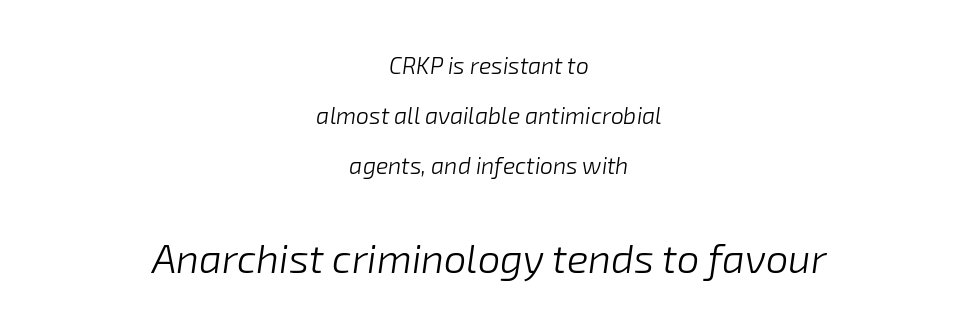
{"italic": "yes", "lean": "right", "slant_degrees": 8, "bold": "no", "weight": "light", "width": "normal", "stroke_contrast": "low", "x_height": "medium", "monospaced": "no", "underline": "no", "align": "center", "line_spacing": "loose", "line_spacing_ratio": 2.17, "letter_spacing": "normal", "letter_spacing_em": 0.0, "larger_block": "second", "size_ratio": 1.74, "glyph_px": 40}
